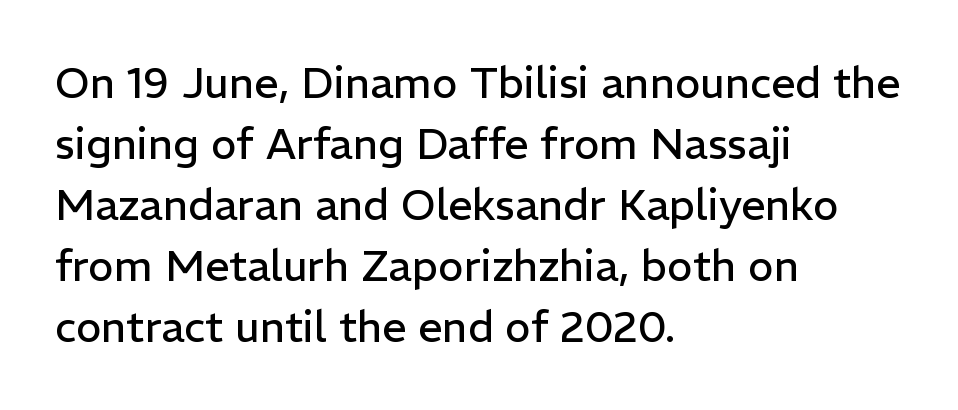
The image shows 43 px regular-weight sans-serif type, upright; set left-aligned, normal line spacing (1.42x), normal letter spacing, not underlined; low stroke contrast and a medium x-height.
